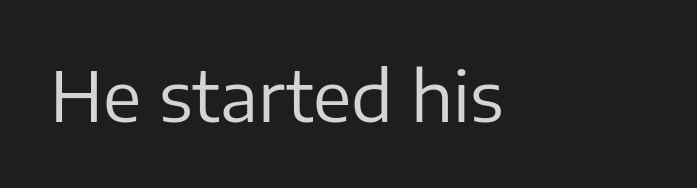
Q: Is the text bold? A: No.
Q: Is the text italic (slanted)? A: No, it is upright.
Q: Is the typeface a serif or a sans-serif typeface? A: Sans-serif.
Q: Is the text underlined? A: No.
Q: Is the spacing between letters normal or unusually wide? A: Normal.
Q: Width (condensed, normal, or wide)? A: Normal.
Q: Stroke contrast? A: Low.
Q: x-height? A: Medium.
Q: Monospaced? A: No.
